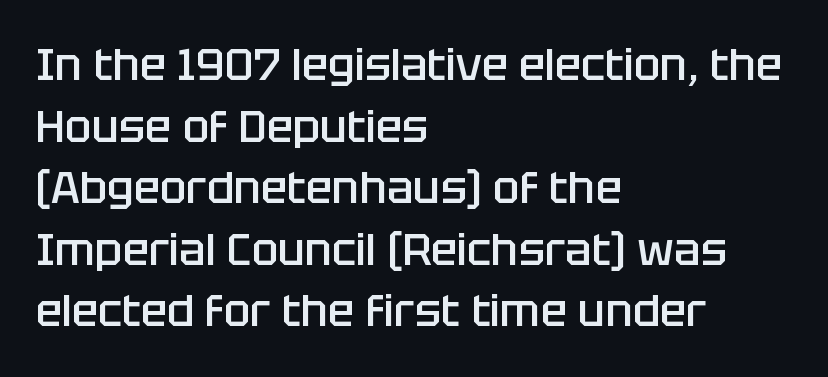
{"serif": "no", "italic": "no", "bold": "semi", "weight": "semibold", "width": "normal", "stroke_contrast": "low", "x_height": "large", "monospaced": "no", "underline": "no", "align": "left", "line_spacing": "normal", "line_spacing_ratio": 1.4, "letter_spacing": "normal", "letter_spacing_em": 0.0, "glyph_px": 44}
